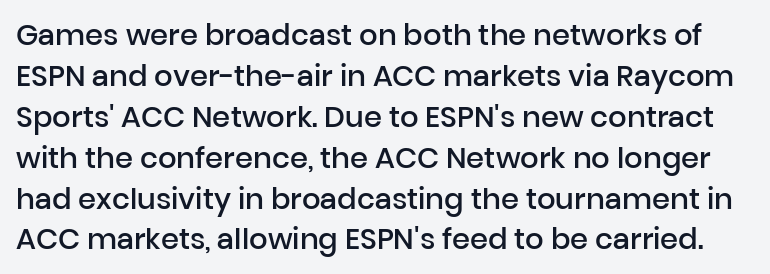
Q: Is the text bold? A: Semi-bold.
Q: Is the text italic (slanted)? A: No, it is upright.
Q: Is the typeface a serif or a sans-serif typeface? A: Sans-serif.
Q: Is the text underlined? A: No.
Q: Is the spacing between letters normal or unusually wide? A: Normal.
Q: Is the spacing between lines tight, normal or loose? A: Normal.
Q: Width (condensed, normal, or wide)? A: Normal.
Q: Stroke contrast? A: Low.
Q: x-height? A: Medium.
Q: Monospaced? A: No.
